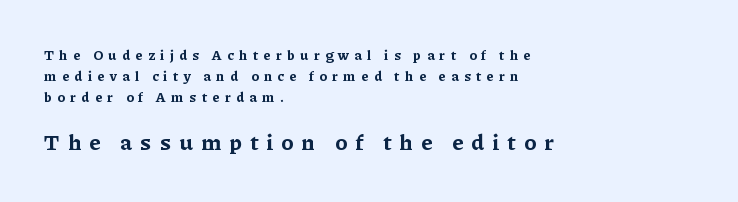
Q: Is the text bold? A: Yes.
Q: Is the text italic (slanted)? A: No, it is upright.
Q: Is the text underlined? A: No.
Q: How is the paragraph aligned? A: Left-aligned.
Q: Is the spacing between letters normal or unusually wide? A: Unusually wide.
Q: Is the spacing between lines tight, normal or loose? A: Normal.
Q: Which block of text is set in a larger size, the first (top) or the second (bottom)? A: The second (bottom) one.
